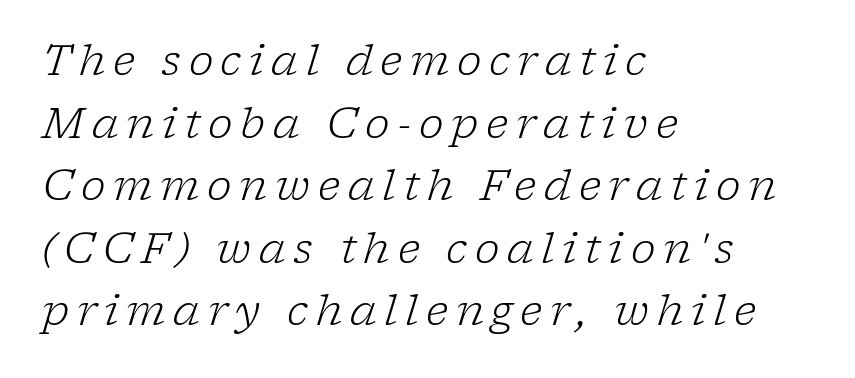
The image shows 42 px light serif type, italic (leaning right); set left-aligned, normal line spacing (1.49x), not underlined; low stroke contrast and a medium x-height.
